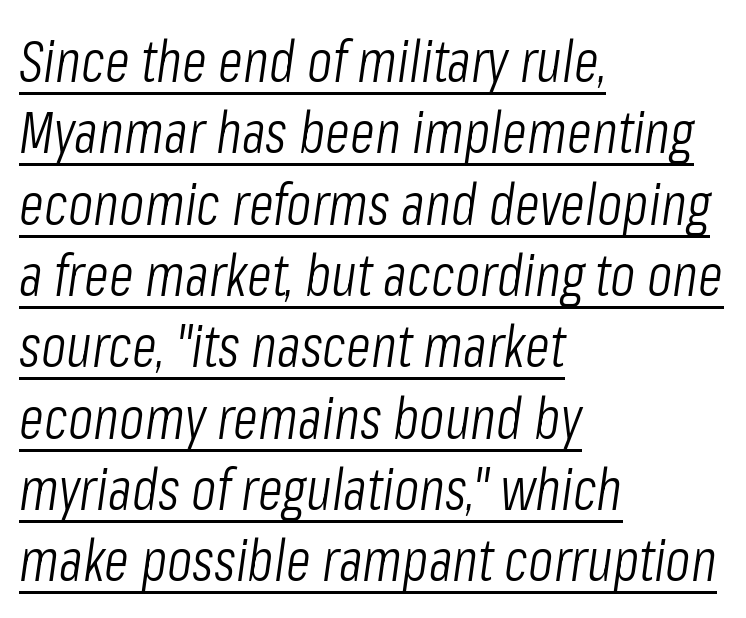
The letters advance in unequal steps, a hallmark of proportional type. There is no visible air inserted between adjacent glyphs. The characters are drawn with everyday or finer stroke widths. Decoration check: the copy is underlined. The whole block is typeset with a tilt. Typeset ragged right — the left edge is the straight one.
